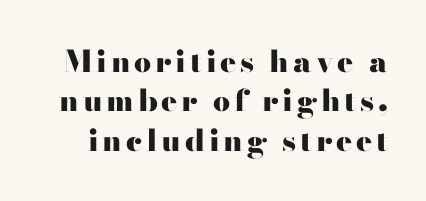
The image shows 30 px heavy, wide serif type, upright; set normal line spacing (1.31x), not underlined; high stroke contrast and a small x-height.
